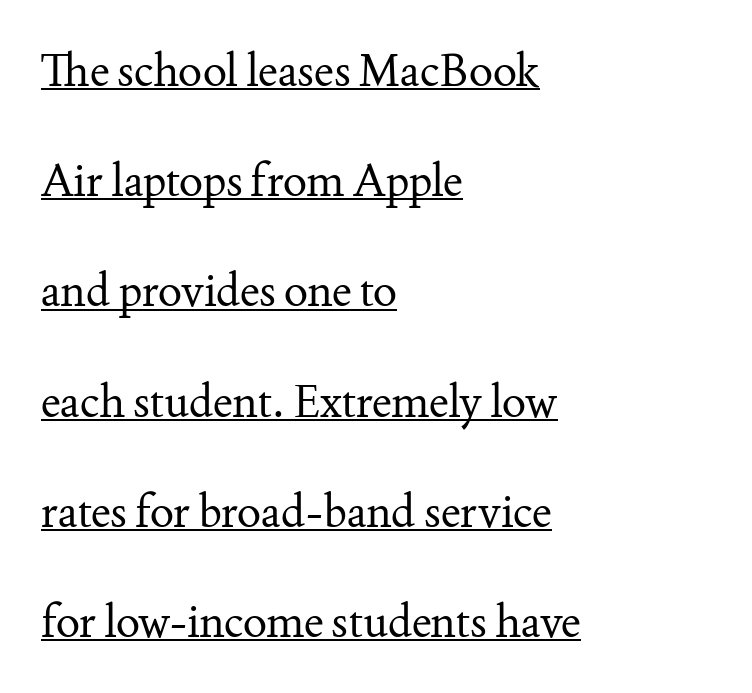
{"serif": "yes", "italic": "no", "bold": "no", "weight": "regular", "width": "normal", "stroke_contrast": "medium", "x_height": "small", "monospaced": "no", "underline": "yes", "align": "left", "line_spacing": "loose", "line_spacing_ratio": 2.45, "letter_spacing": "normal", "letter_spacing_em": 0.0, "glyph_px": 45}
